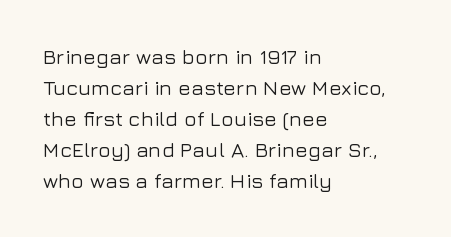
Does the copy run flush right? No — it runs flush left. The specimen reads as upright at a glance. Between one letter and the next there's only the usual sliver of space. The designer left line spacing at the default.
